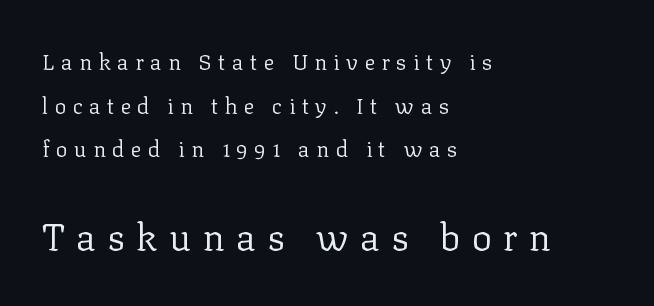
{"serif": "yes", "italic": "no", "bold": "no", "weight": "regular", "width": "normal", "stroke_contrast": "low", "x_height": "medium", "monospaced": "no", "underline": "no", "align": "left", "line_spacing": "loose", "line_spacing_ratio": 1.98, "letter_spacing": "wide", "letter_spacing_em": 0.29, "larger_block": "second", "size_ratio": 1.73, "glyph_px": 38}
